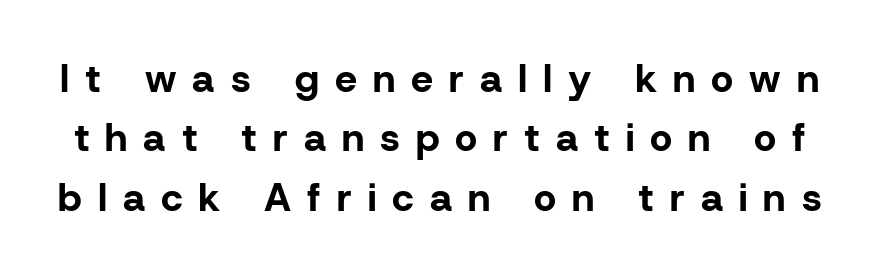
{"serif": "no", "italic": "no", "bold": "yes", "weight": "bold", "width": "normal", "stroke_contrast": "low", "x_height": "medium", "monospaced": "no", "underline": "no", "line_spacing": "normal", "line_spacing_ratio": 1.52, "letter_spacing": "wide", "letter_spacing_em": 0.41, "glyph_px": 39}
